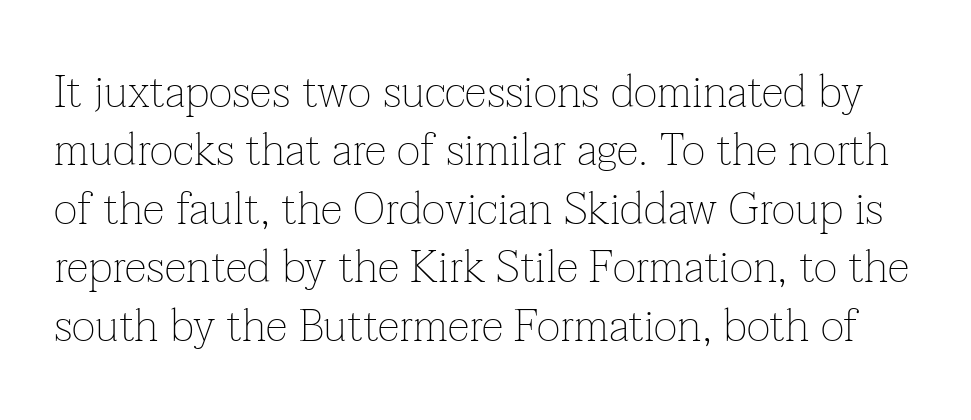
Unlike a clean sans, this face finishes its strokes with serifs. Ascenders rise straight up at ninety degrees. Counters stay open thanks to moderate or lighter strokes. Do the characters align in a grid? No, the font is proportional.
